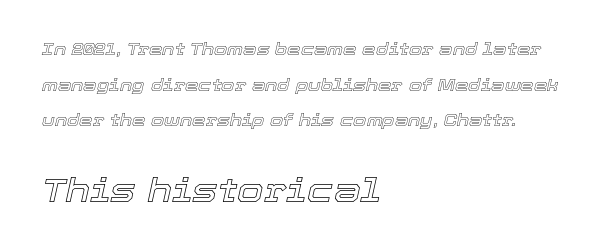
You could not count columns in this text — the font is proportionally spaced. Bigger letters appear in the bottom chunk; the top chunk is reduced. The font's italic variant was chosen for this text. No extra tracking has been applied to these lines. Is the block centered? No — it sits flush against the left margin. Leading is clearly above the norm, producing a sparse column.
